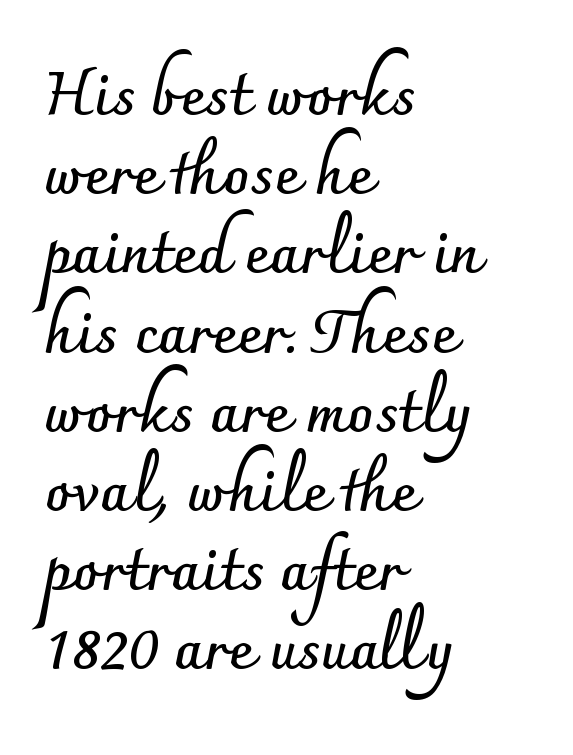
Q: Is the text bold? A: Yes.
Q: Is the text italic (slanted)? A: Yes.
Q: Is the typeface a serif or a sans-serif typeface? A: Sans-serif.
Q: Is the text underlined? A: No.
Q: How is the paragraph aligned? A: Left-aligned.
Q: Is the spacing between letters normal or unusually wide? A: Normal.
Q: Is the spacing between lines tight, normal or loose? A: Normal.
Q: Width (condensed, normal, or wide)? A: Normal.
Q: Stroke contrast? A: Low.
Q: x-height? A: Small.
Q: Monospaced? A: No.
